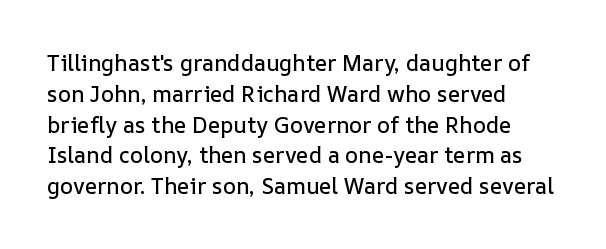
The image shows 22 px text type, upright; set left-aligned, normal line spacing (1.4x), normal letter spacing, not underlined.
